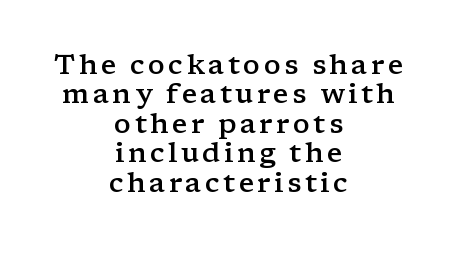
{"serif": "yes", "italic": "no", "bold": "semi", "weight": "semibold", "width": "wide", "stroke_contrast": "low", "x_height": "medium", "monospaced": "no", "underline": "no", "align": "center", "line_spacing": "tight", "line_spacing_ratio": 1.05, "glyph_px": 28}
